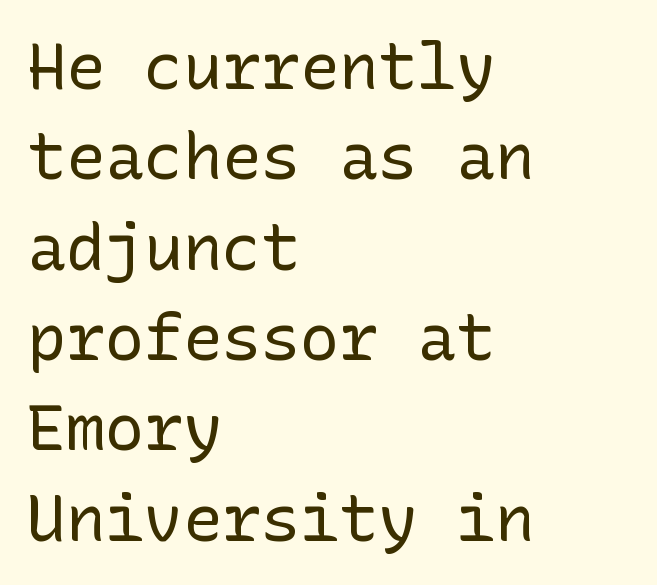
Q: Is the text bold? A: No.
Q: Is the text italic (slanted)? A: No, it is upright.
Q: Is the typeface a serif or a sans-serif typeface? A: Sans-serif.
Q: Is the text underlined? A: No.
Q: How is the paragraph aligned? A: Left-aligned.
Q: Is the spacing between letters normal or unusually wide? A: Normal.
Q: Is the spacing between lines tight, normal or loose? A: Normal.
Q: Width (condensed, normal, or wide)? A: Normal.
Q: Stroke contrast? A: Low.
Q: x-height? A: Medium.
